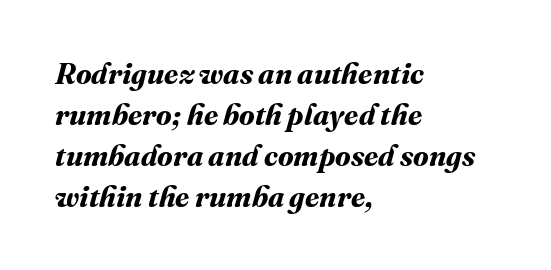
Q: Is the text bold? A: Yes.
Q: Is the text underlined? A: No.
Q: How is the paragraph aligned? A: Left-aligned.
Q: Is the spacing between letters normal or unusually wide? A: Normal.
Q: Is the spacing between lines tight, normal or loose? A: Normal.
Q: Width (condensed, normal, or wide)? A: Normal.
Q: Stroke contrast? A: Medium.
Q: x-height? A: Medium.
Q: Monospaced? A: No.
